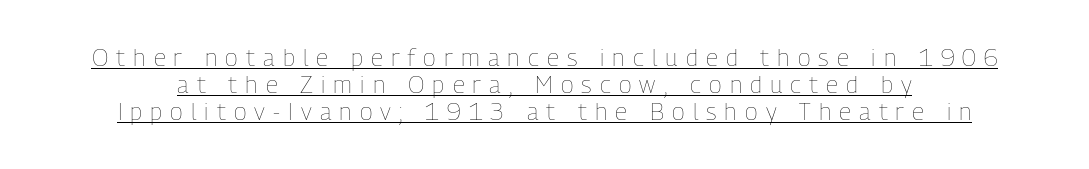
The image shows 24 px text type, upright; set centered, tight line spacing (1.13x), unusually wide letter spacing (+0.34 em), underlined.
